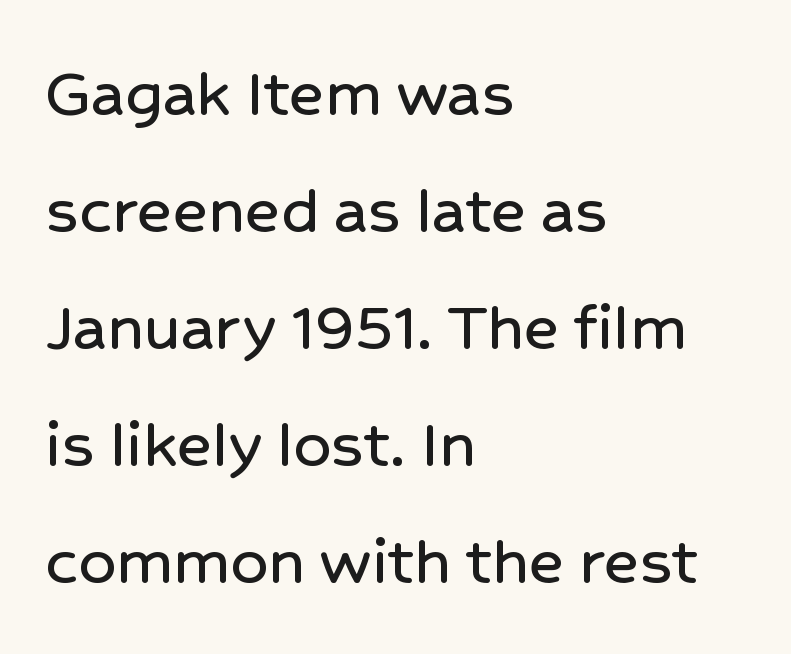
The image shows 74 px sans-serif type, upright; set left-aligned, normal line spacing (1.58x), normal letter spacing, not underlined; low stroke contrast and a medium x-height.
